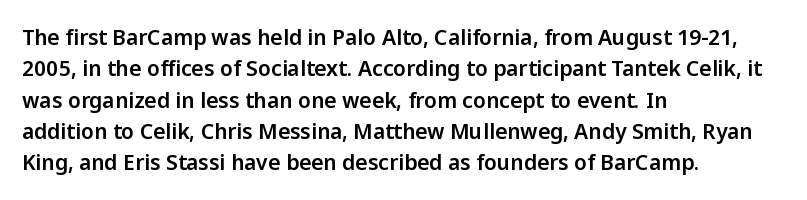
Q: Is the text italic (slanted)? A: No, it is upright.
Q: Is the text underlined? A: No.
Q: How is the paragraph aligned? A: Left-aligned.
Q: Is the spacing between letters normal or unusually wide? A: Normal.
Q: Is the spacing between lines tight, normal or loose? A: Normal.
